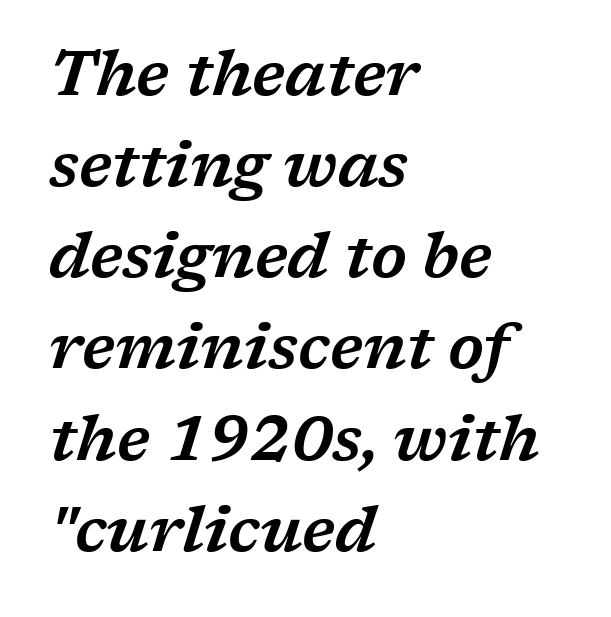
{"serif": "yes", "italic": "yes", "lean": "right", "slant_degrees": 17, "width": "wide", "stroke_contrast": "low", "x_height": "medium", "monospaced": "no", "underline": "no", "align": "left", "line_spacing": "normal", "line_spacing_ratio": 1.47, "letter_spacing": "normal", "letter_spacing_em": 0.0, "glyph_px": 62}
